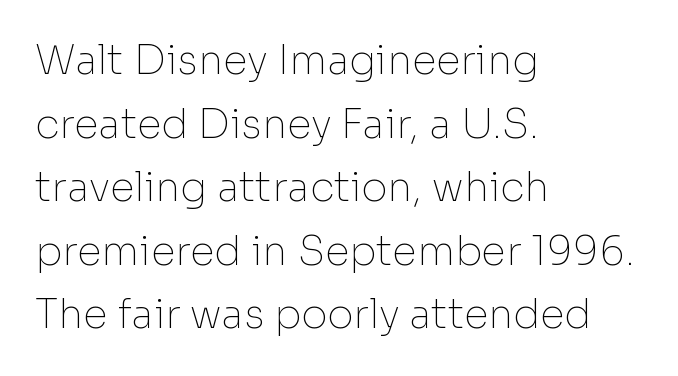
The image shows 40 px thin sans-serif type, upright; set left-aligned, normal line spacing (1.59x), normal letter spacing, not underlined; low stroke contrast and a medium x-height.
